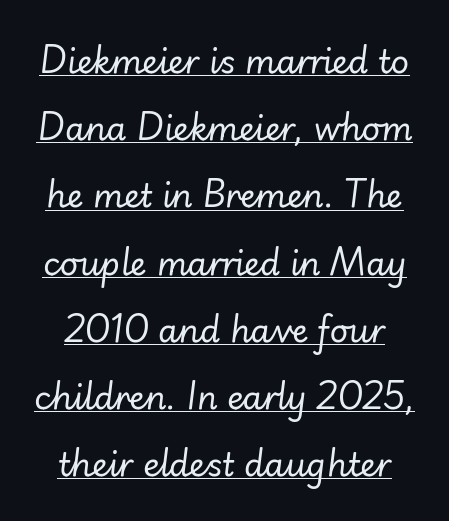
These characters rest on top of a visible drawn line. The letters advance in unequal steps, a hallmark of proportional type. The gaps between neighbouring characters are ordinary and unremarkable. The rendering uses a large line-height, opening up the rows. It's the slanting kind of type.
